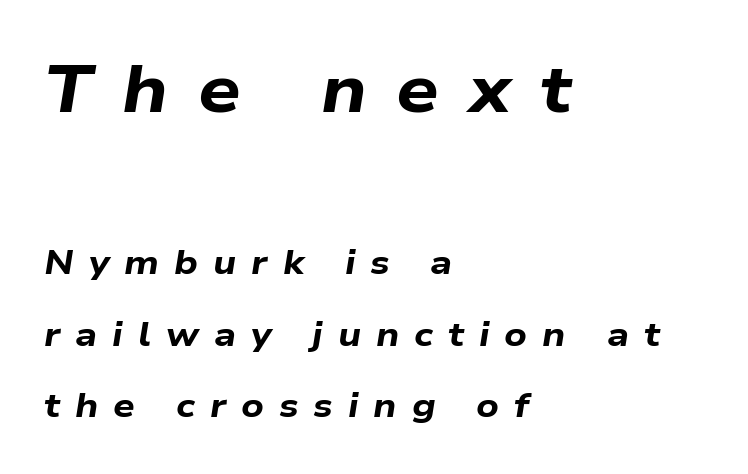
The image shows 67 px bold, wide type, italic (leaning right); set left-aligned, loose line spacing (2.11x), unusually wide letter spacing (+0.44 em), not underlined; the first (top) block is 1.97x larger; low stroke contrast and a medium x-height.
